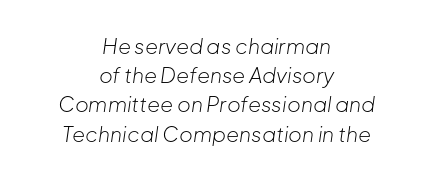
The image shows 21 px text type, italic (leaning right); set centered, normal line spacing (1.39x), normal letter spacing, not underlined.
